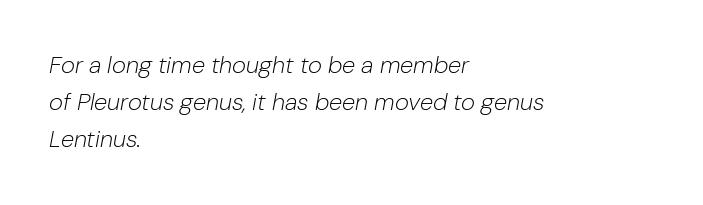
The image shows 24 px text type, italic (leaning right); set left-aligned, normal line spacing (1.55x), normal letter spacing, not underlined.
